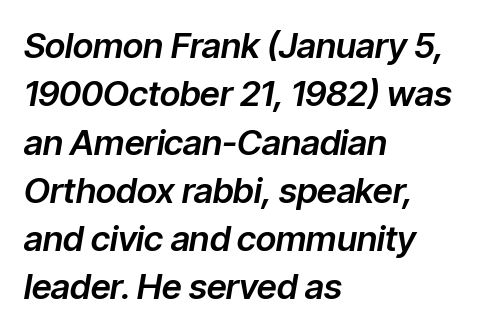
Look at the tracking — it's just the regular setting, nothing added. Beneath every word, the page is bare. These lines are rendered in a variable-pitch font. A classic flush-left, rag-right setting is used for this passage. Reading down the column, the eye jumps a familiar distance to each next line.
